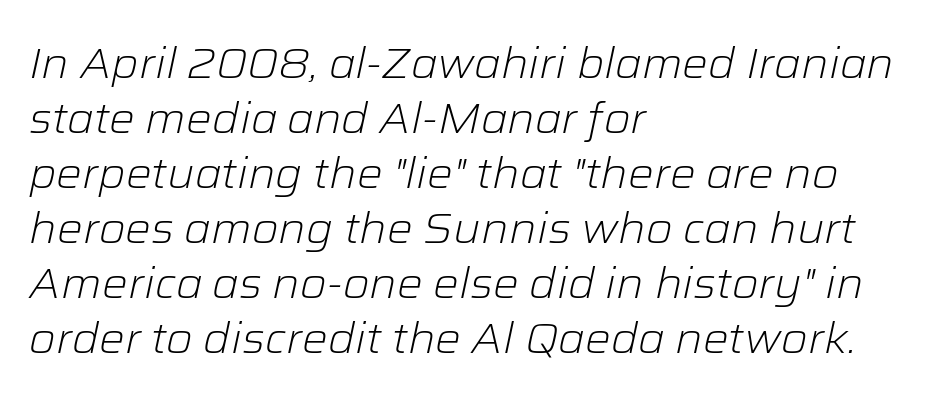
Do the characters align in a grid? No, the font is proportional. Leading matches the norm, producing a regular column. Alignment: flush left. The passage shown is not underscored anywhere. There is no visible air inserted between adjacent glyphs. Stems and bowls with no extra thickness — not bold.
